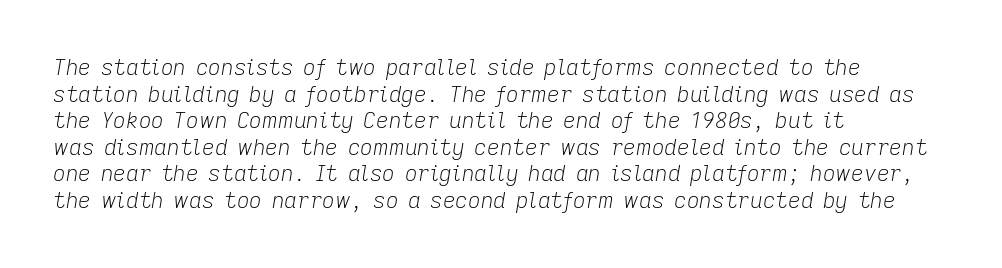
Italic? Definitely — the glyphs are oblique. Letter spacing: default. The passage shown is not underscored anywhere. A student would call this left alignment; a typographer would say flush left, rag right. Think standard paragraph weight, or any step lighter than that.
